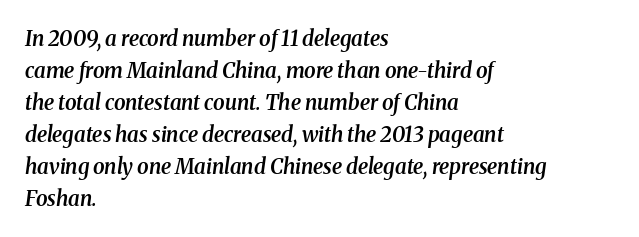
Words appear dense and cohesive because spacing is normal. Words float on clear page, feet unadorned. Baseline-to-baseline distance is the conventional proportion of letter height. The ragged edge is on the right, which tells us the setting is flush left.
